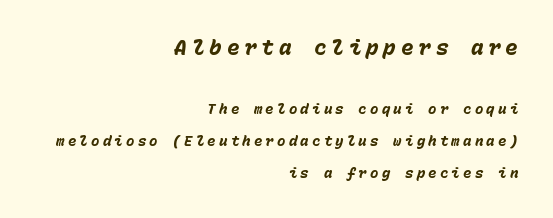
Q: Is the text bold? A: Yes.
Q: Is the text italic (slanted)? A: Yes, it leans right by about 15 degrees.
Q: Is the text underlined? A: No.
Q: How is the paragraph aligned? A: Right-aligned.
Q: Is the spacing between letters normal or unusually wide? A: Unusually wide.
Q: Is the spacing between lines tight, normal or loose? A: Loose.
Q: Which block of text is set in a larger size, the first (top) or the second (bottom)? A: The first (top) one.
